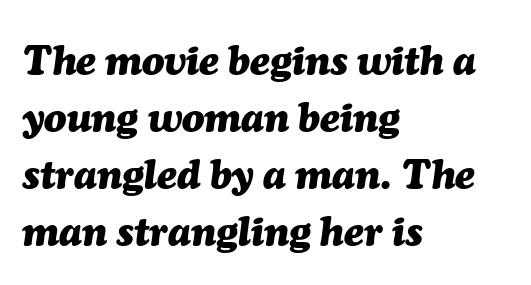
Q: Is the text bold? A: Yes.
Q: Is the text italic (slanted)? A: Yes, it leans right by about 7 degrees.
Q: Is the text underlined? A: No.
Q: How is the paragraph aligned? A: Left-aligned.
Q: Is the spacing between letters normal or unusually wide? A: Normal.
Q: Is the spacing between lines tight, normal or loose? A: Normal.
Q: Width (condensed, normal, or wide)? A: Normal.
Q: Stroke contrast? A: Medium.
Q: x-height? A: Medium.
Q: Monospaced? A: No.
